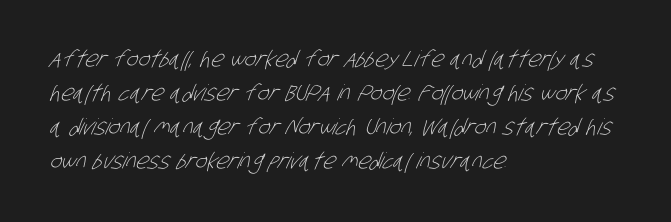
The passage shown is not underscored anywhere. Caption: face not bold, strokes unweighted. Tracking value appears to be zero — textbook default spacing. Leading: standard. The rag falls on the right side of this text block.
